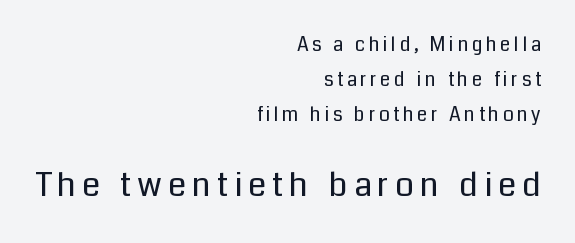
Q: Is the text bold? A: No.
Q: Is the text italic (slanted)? A: No, it is upright.
Q: Is the typeface a serif or a sans-serif typeface? A: Sans-serif.
Q: Is the text underlined? A: No.
Q: How is the paragraph aligned? A: Right-aligned.
Q: Which block of text is set in a larger size, the first (top) or the second (bottom)? A: The second (bottom) one.
Q: Width (condensed, normal, or wide)? A: Normal.
Q: Stroke contrast? A: Low.
Q: x-height? A: Medium.
Q: Monospaced? A: No.
